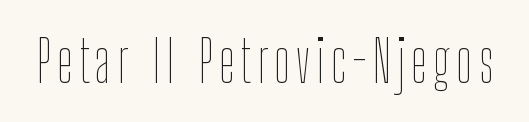
The image shows 57 px thin, condensed type, upright; set not underlined; low stroke contrast and a medium x-height.
